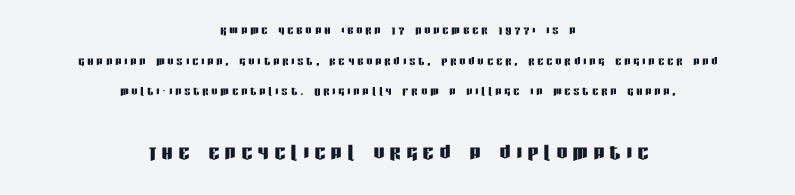
The image shows 27 px text type, upright; set centered, loose line spacing (2.05x), unusually wide letter spacing (+0.21 em), not underlined; the second (bottom) block is 1.8x larger.
